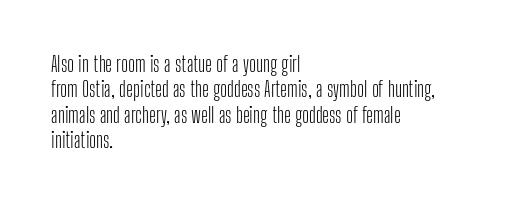
{"italic": "no", "bold": "no", "underline": "no", "align": "left", "line_spacing_ratio": 1.21, "letter_spacing": "normal", "letter_spacing_em": 0.0, "glyph_px": 21}
